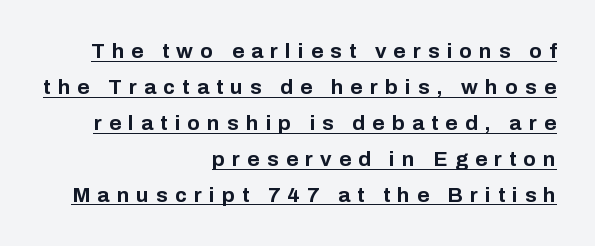
{"italic": "no", "bold": "yes", "underline": "yes", "align": "right", "line_spacing_ratio": 1.71, "letter_spacing": "wide", "letter_spacing_em": 0.34, "glyph_px": 21}
